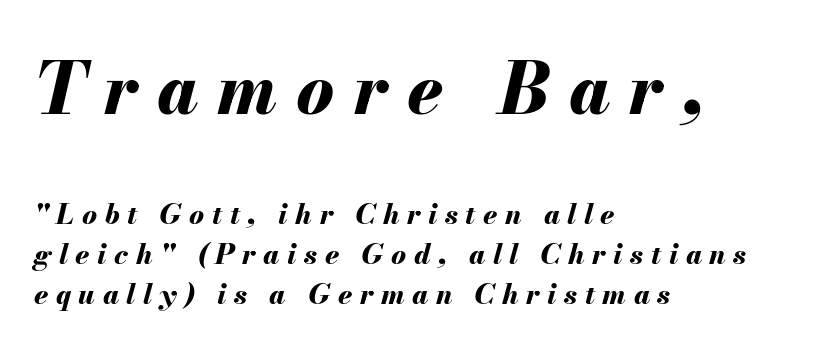
{"italic": "yes", "lean": "right", "slant_degrees": 13, "bold": "yes", "weight": "bold", "width": "normal", "stroke_contrast": "medium", "x_height": "small", "monospaced": "no", "underline": "no", "align": "left", "line_spacing": "normal", "line_spacing_ratio": 1.43, "letter_spacing": "wide", "letter_spacing_em": 0.27, "larger_block": "first", "size_ratio": 2.54, "glyph_px": 71}
